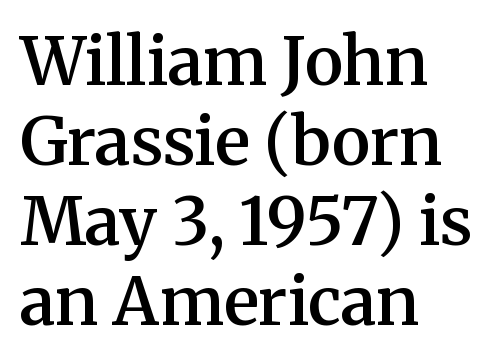
{"serif": "yes", "italic": "no", "bold": "semi", "weight": "semibold", "width": "normal", "stroke_contrast": "medium", "x_height": "medium", "monospaced": "no", "underline": "no", "align": "left", "line_spacing_ratio": 1.21, "letter_spacing": "normal", "letter_spacing_em": 0.0, "glyph_px": 66}
